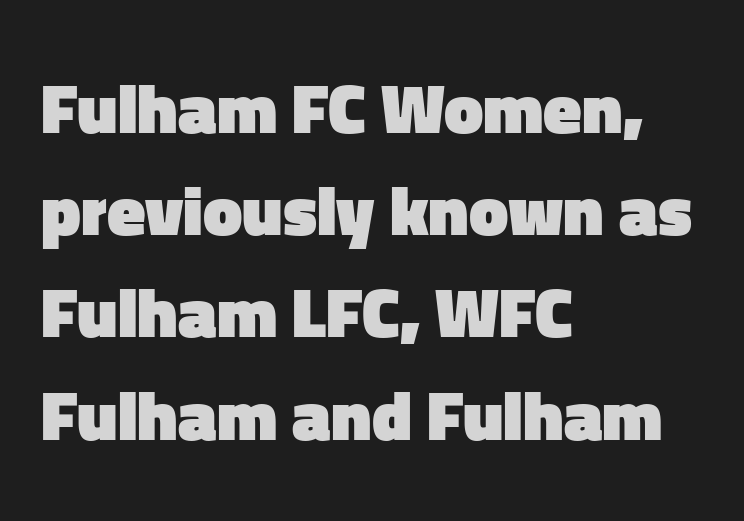
{"serif": "no", "italic": "no", "bold": "yes", "weight": "heavy", "width": "normal", "stroke_contrast": "low", "x_height": "medium", "monospaced": "no", "underline": "no", "align": "left", "line_spacing": "normal", "line_spacing_ratio": 1.46, "letter_spacing": "normal", "letter_spacing_em": 0.0, "glyph_px": 70}
